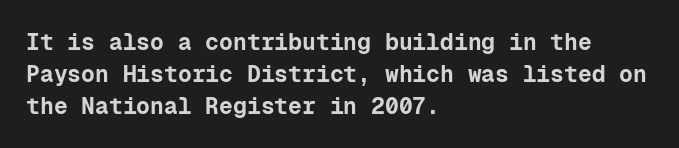
The image shows 23 px bold type, upright; set left-aligned, normal line spacing (1.4x), normal letter spacing, not underlined.
